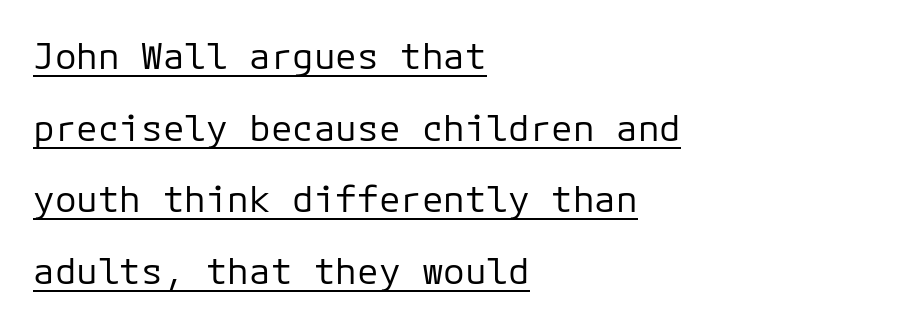
The gaps between neighbouring characters are ordinary and unremarkable. Compared with typical paragraphs, the rows here are farther apart. Check where the strokes stop: nothing finishes them off — pure sans. Teacher's note: observe the even left margin — that is flush-left alignment. Weight: in the light-to-regular range.
